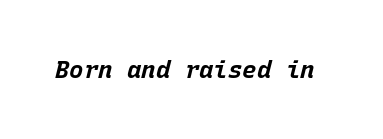
Q: Is the text bold? A: Yes.
Q: Is the text italic (slanted)? A: Yes, it leans right by about 15 degrees.
Q: Is the text underlined? A: No.
Q: Is the spacing between letters normal or unusually wide? A: Normal.
